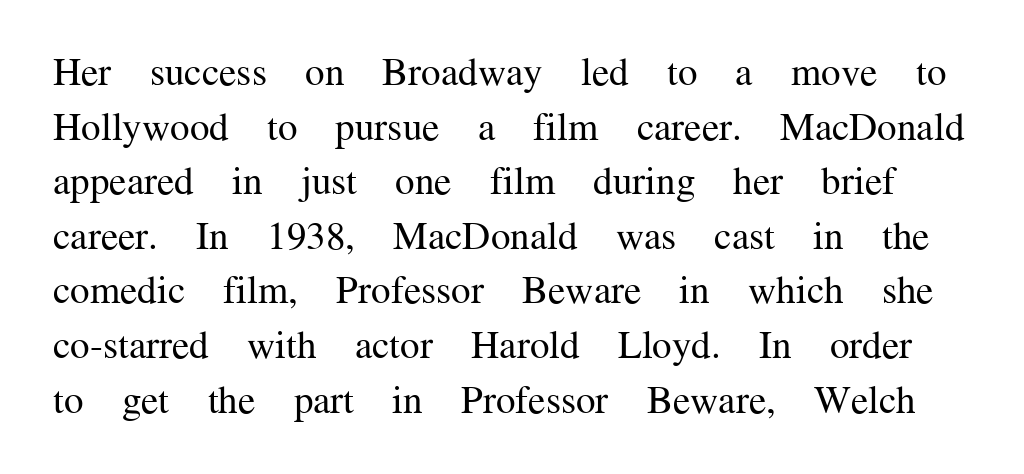
Unmarked baselines from the first word to the last. Weight: not bold — regular or lighter. A typesetter would call this leading conventional body-copy spacing. These lines are rendered in a variable-pitch font. Unlike italic type, these characters show no tilt at all.
